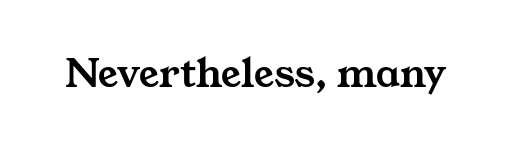
This sample has the flowing, uneven cadence of proportional lettering. The passage shown has conventional tracking throughout. Serif or sans? Serif — the stroke terminals have little feet. Decoration check: the copy has no underline.
